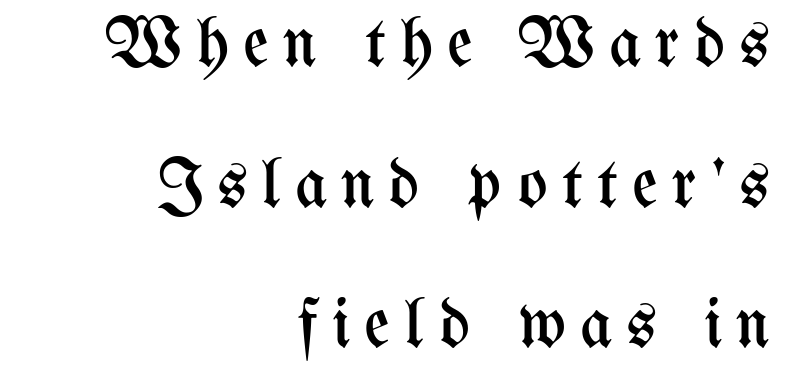
Q: Is the text bold? A: No.
Q: Is the text italic (slanted)? A: No, it is upright.
Q: Is the text underlined? A: No.
Q: How is the paragraph aligned? A: Right-aligned.
Q: Is the spacing between letters normal or unusually wide? A: Unusually wide.
Q: Is the spacing between lines tight, normal or loose? A: Loose.
Q: Width (condensed, normal, or wide)? A: Condensed.
Q: Stroke contrast? A: Medium.
Q: x-height? A: Medium.
Q: Monospaced? A: No.
